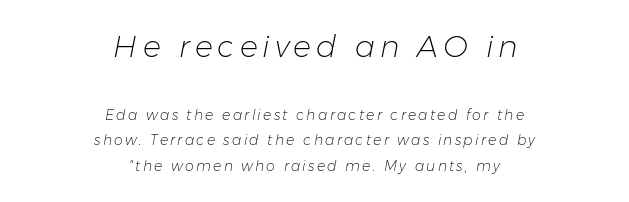
{"italic": "yes", "lean": "right", "slant_degrees": 11, "bold": "no", "weight": "light", "width": "normal", "stroke_contrast": "low", "x_height": "medium", "monospaced": "no", "underline": "no", "align": "center", "line_spacing_ratio": 1.82, "larger_block": "first", "size_ratio": 2.14, "glyph_px": 30}
